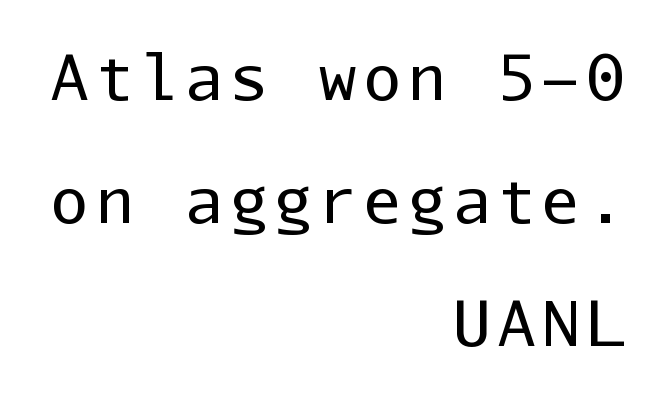
Each line ends at the same right margin while the left side varies. Vertical strokes here are truly vertical. This is not heavy type; no bold has been used. Each row of text sits above clean, open space. Summary of vertical rhythm: relaxed, with wide interline spacing. Think of a typewriter: that constant character pitch is what you see here.
